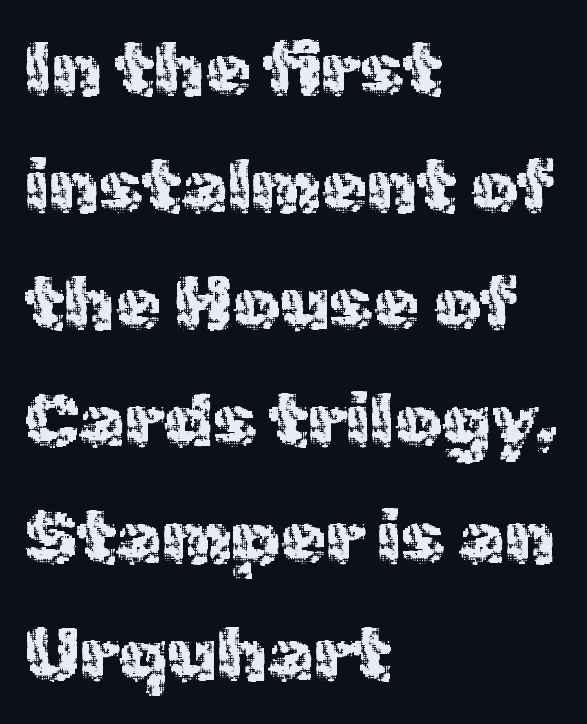
Q: Is the text italic (slanted)? A: No, it is upright.
Q: Is the typeface a serif or a sans-serif typeface? A: Sans-serif.
Q: Is the text underlined? A: No.
Q: How is the paragraph aligned? A: Left-aligned.
Q: Is the spacing between letters normal or unusually wide? A: Normal.
Q: Is the spacing between lines tight, normal or loose? A: Normal.
Q: Width (condensed, normal, or wide)? A: Normal.
Q: x-height? A: Medium.
Q: Monospaced? A: No.
